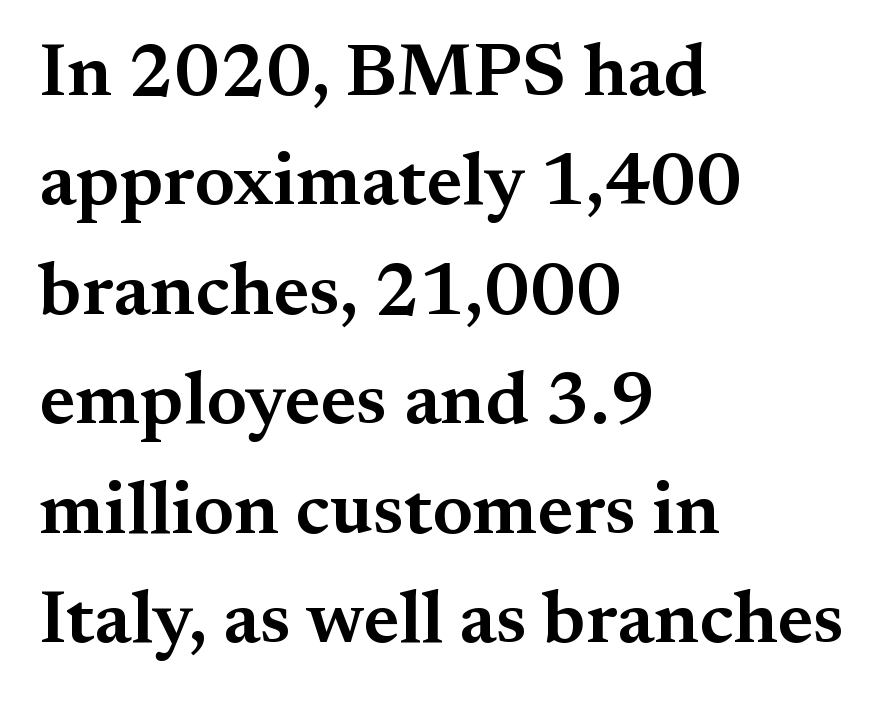
{"serif": "yes", "italic": "no", "bold": "semi", "weight": "semibold", "width": "normal", "stroke_contrast": "medium", "x_height": "small", "monospaced": "no", "underline": "no", "align": "left", "line_spacing": "normal", "line_spacing_ratio": 1.46, "letter_spacing": "normal", "letter_spacing_em": 0.0, "glyph_px": 75}
